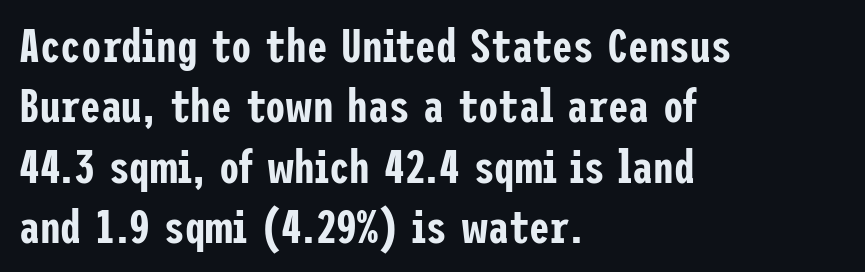
Plain, unruled lines of type. Font category for this specimen: sans-serif. The typography opts for an upright posture over an oblique one. This block has exactly the height ordinary leading produces. One-word summary of the alignment: left. A typesetter would call this zero additional tracking.
